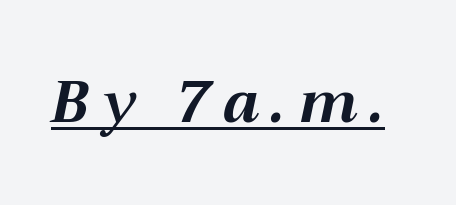
Spacing between characters has been opened up far beyond the box default. Like a heading marked for emphasis, these lines bear an underscore. These lines are rendered in a variable-pitch font. Heavy, bold letterforms. Italic? Definitely — the glyphs are oblique.
